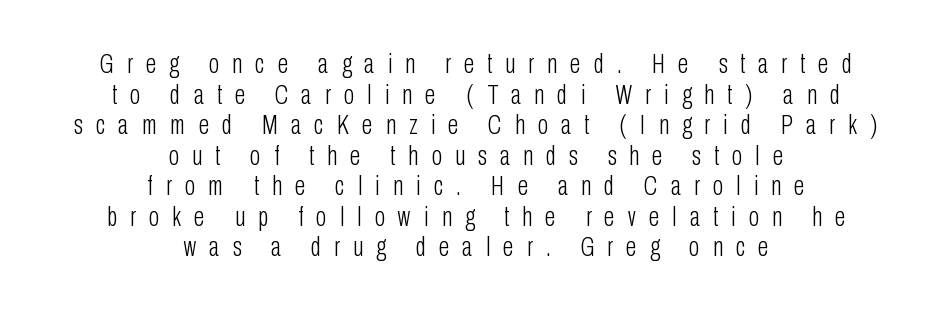
{"italic": "no", "bold": "no", "underline": "no", "align": "center", "line_spacing": "tight", "line_spacing_ratio": 1.13, "letter_spacing": "wide", "letter_spacing_em": 0.49, "glyph_px": 27}
